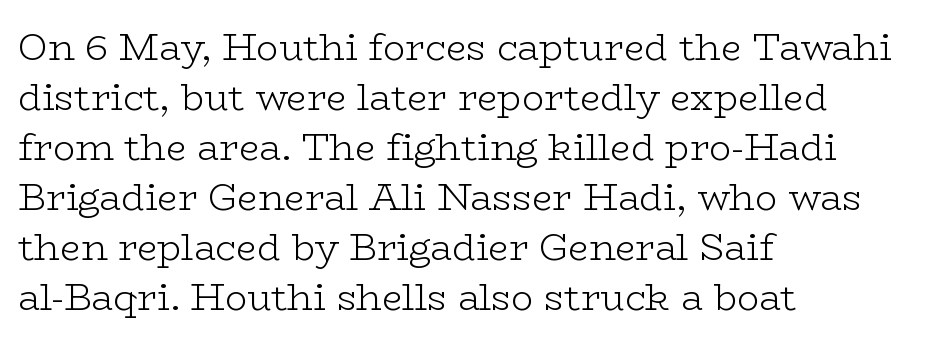
Q: Is the text bold? A: No.
Q: Is the text italic (slanted)? A: No, it is upright.
Q: Is the typeface a serif or a sans-serif typeface? A: Serif.
Q: Is the text underlined? A: No.
Q: How is the paragraph aligned? A: Left-aligned.
Q: Is the spacing between letters normal or unusually wide? A: Normal.
Q: Is the spacing between lines tight, normal or loose? A: Normal.
Q: Width (condensed, normal, or wide)? A: Wide.
Q: Stroke contrast? A: Low.
Q: x-height? A: Medium.
Q: Monospaced? A: No.
